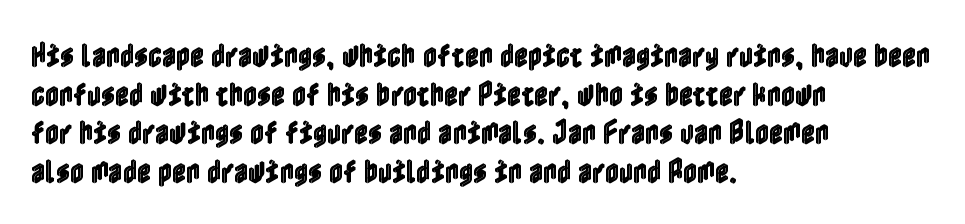
Tracking value appears to be zero — textbook default spacing. The font's upright variant was chosen for this text. Alignment: flush left. Rows of type keep a routine distance in the vertical direction. This rendering features lettering with no underline.
